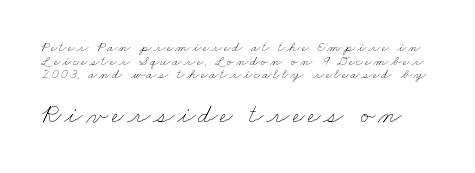
Two sizes are in play, and the larger belongs to the second block. Notice how descenders almost collide with the ascenders below — that's tight leading. No letter is thick-stroked: the sample isn't bold. The specimen omits any rule beneath the text block's lines.
